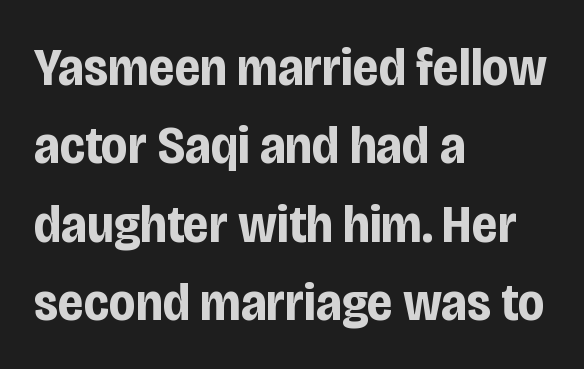
Bold? Absolutely — the strokes are thick and heavy. Each letter's strokes conclude bluntly, with no projecting serifs. Here the designer chose a conventional face with non-uniform glyph widths. Nothing unusual about the tracking: characters are spaced as the font intends. The gap between lines stays unmarked. The lettering stays uniformly vertical, giving the passage a roman look.
